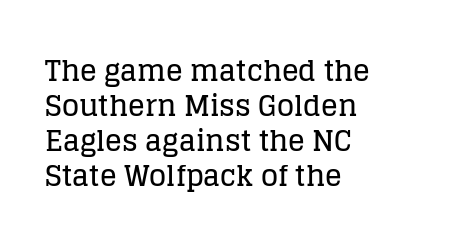
{"serif": "yes", "italic": "no", "width": "normal", "stroke_contrast": "low", "x_height": "large", "monospaced": "no", "underline": "no", "align": "left", "line_spacing": "normal", "line_spacing_ratio": 1.25, "letter_spacing": "normal", "letter_spacing_em": 0.0, "glyph_px": 28}
